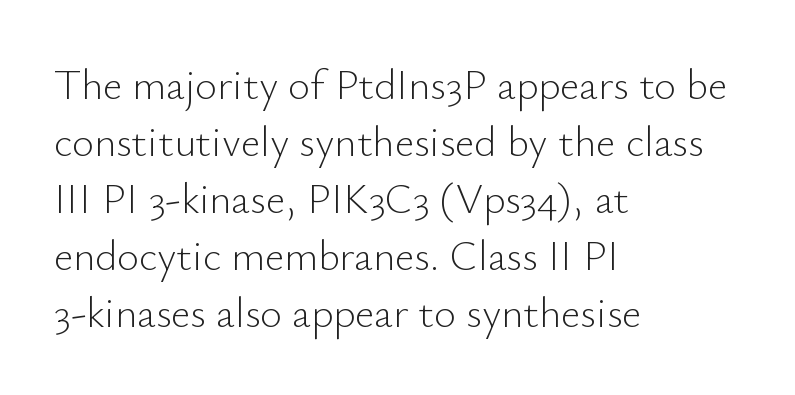
{"serif": "no", "italic": "no", "bold": "no", "weight": "light", "width": "normal", "stroke_contrast": "low", "x_height": "small", "monospaced": "no", "underline": "no", "align": "left", "line_spacing": "normal", "line_spacing_ratio": 1.36, "letter_spacing": "normal", "letter_spacing_em": 0.0, "glyph_px": 42}
